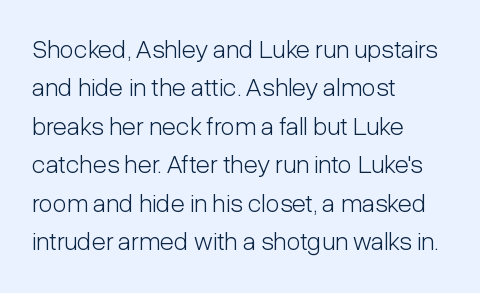
Leftover space on each line is placed entirely after the last word. The font sits on the lighter half of the weight spectrum, regular included. Here the glyphs are tracked normally, forming tight word shapes. Evenly set lines give the paragraph a standard silhouette. The area under the type is left untouched. The letters stand upright; this is a roman face.
